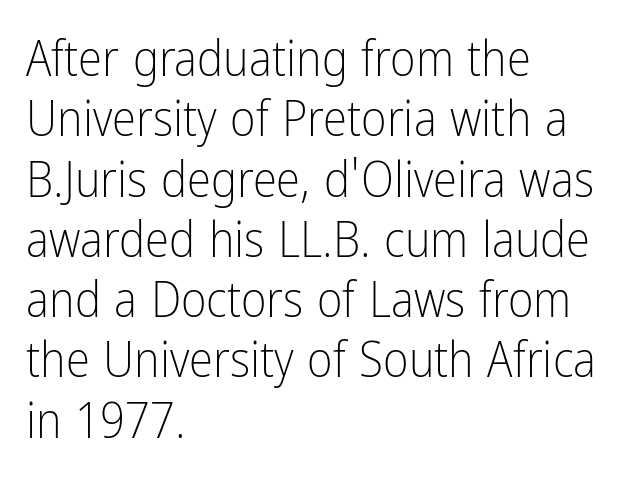
{"serif": "no", "italic": "no", "bold": "no", "weight": "light", "width": "condensed", "stroke_contrast": "low", "x_height": "medium", "monospaced": "no", "underline": "no", "align": "left", "line_spacing_ratio": 1.23, "letter_spacing": "normal", "letter_spacing_em": 0.0, "glyph_px": 49}
